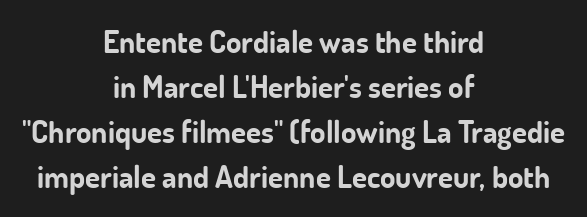
{"serif": "no", "italic": "no", "bold": "yes", "weight": "bold", "width": "normal", "stroke_contrast": "low", "x_height": "small", "monospaced": "no", "underline": "no", "align": "center", "line_spacing": "normal", "line_spacing_ratio": 1.45, "letter_spacing": "normal", "letter_spacing_em": 0.0, "glyph_px": 31}
